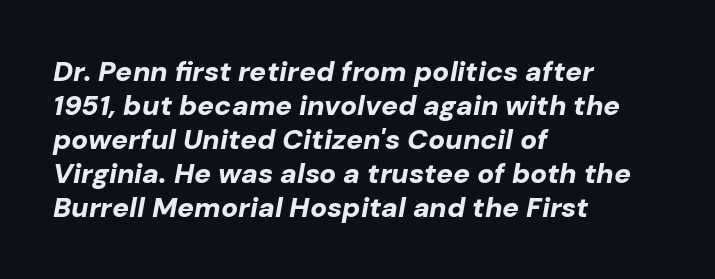
The image shows 28 px bold type, italic (leaning right); set left-aligned, line spacing 1.21x, normal letter spacing, not underlined; low stroke contrast and a medium x-height.
